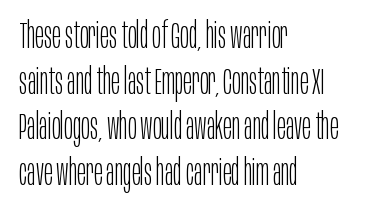
The image shows 36 px light, condensed sans-serif type, upright; set left-aligned, normal line spacing (1.27x), normal letter spacing, not underlined; low stroke contrast and a large x-height.
